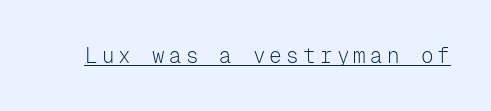
Stroke mass is kept to a normal reading level or below. Somebody hit Ctrl+U on this one — the words are underlined. Tall strokes in this sample are plumb rather than angled. The letterforms stand isolated, each surrounded by extra space.
